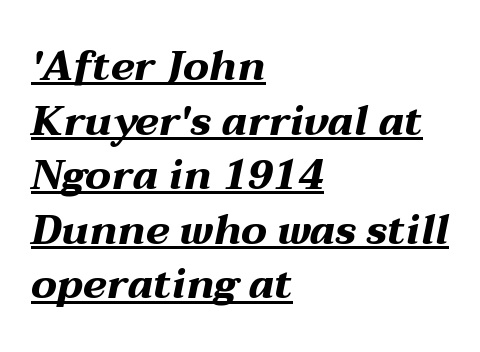
The image shows 41 px bold, wide type, italic (leaning right); set left-aligned, normal line spacing (1.33x), normal letter spacing, underlined; medium stroke contrast and a medium x-height.
